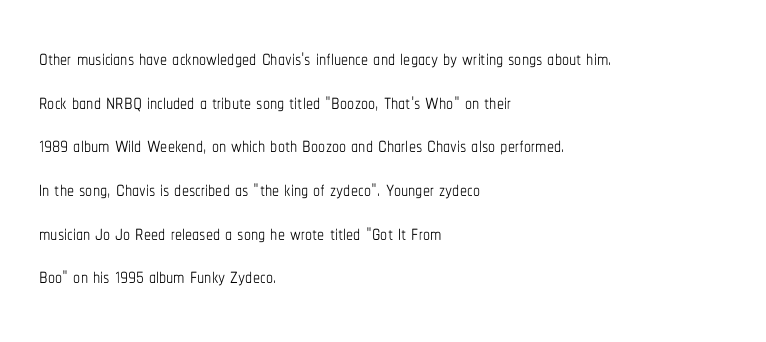
The image shows 28 px thin, condensed type, upright; set left-aligned, normal line spacing (1.56x), normal letter spacing, not underlined; low stroke contrast and a medium x-height.
